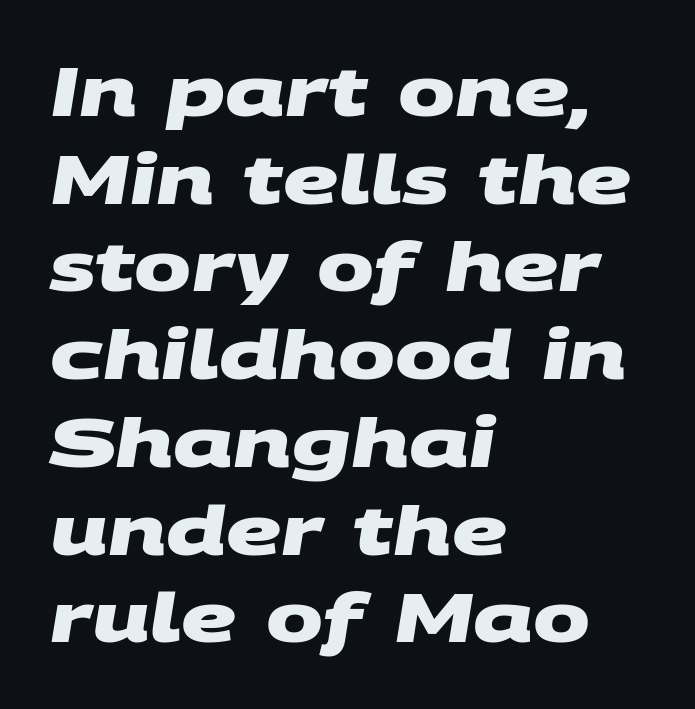
{"serif": "no", "bold": "yes", "weight": "heavy", "width": "wide", "stroke_contrast": "medium", "x_height": "large", "monospaced": "no", "underline": "no", "align": "left", "line_spacing": "normal", "line_spacing_ratio": 1.29, "letter_spacing": "normal", "letter_spacing_em": 0.0, "glyph_px": 68}
